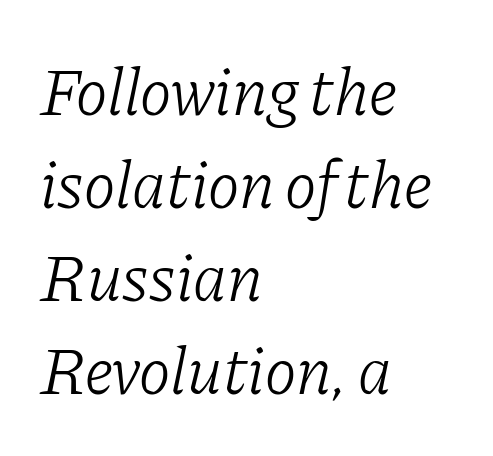
The space between consecutive lines is moderate. Tall strokes in this sample are angled rather than plumb. Look at the tracking — it's just the regular setting, nothing added. Does the type have serifs? Yes, each stem ends in a small foot. Does the copy run flush right? No — it runs flush left.
